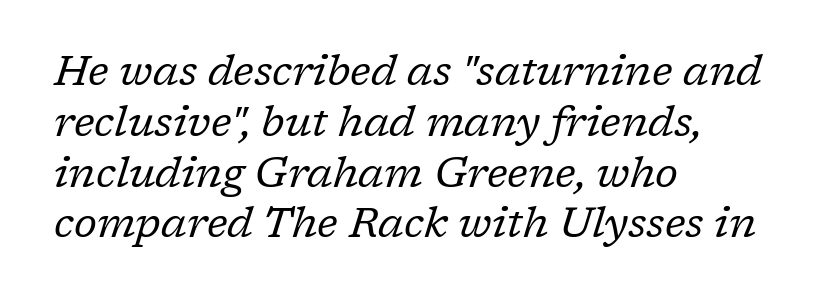
The image shows 42 px regular-weight serif type, italic (leaning right); set left-aligned, line spacing 1.21x, normal letter spacing, not underlined; low stroke contrast and a medium x-height.
